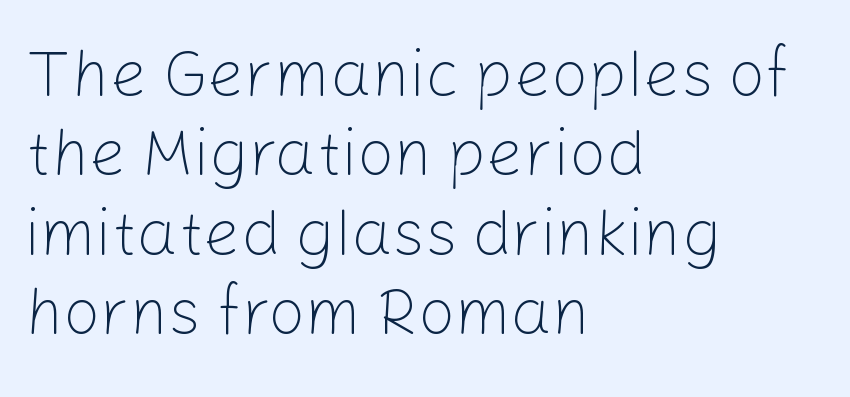
Grotesque or geometric, the face here clearly has no serifs. The specimen reads as upright at a glance. A clean baseline with only descenders dipping below it. The characters are drawn with everyday or finer stroke widths.
